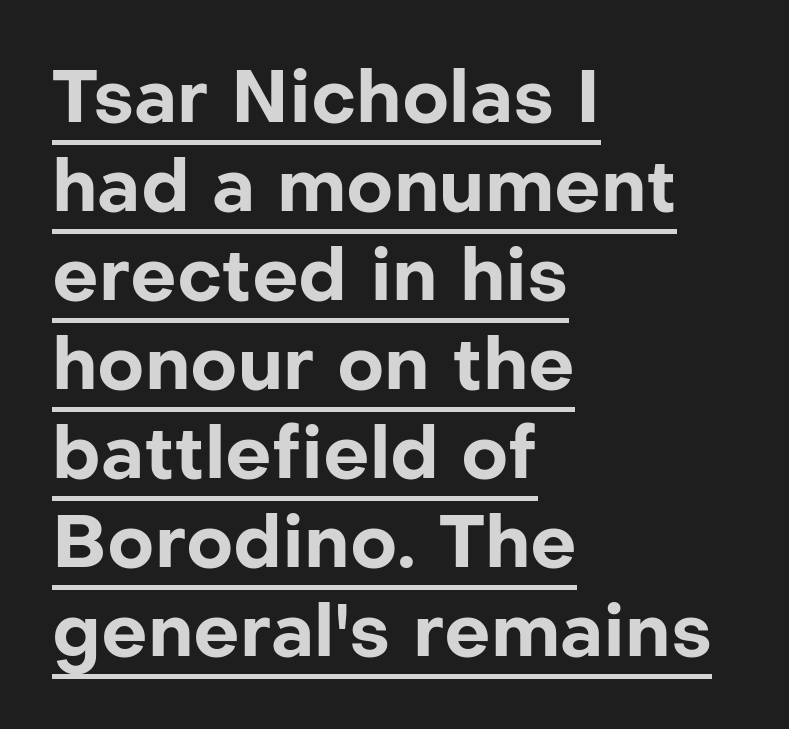
Q: Is the text bold? A: Yes.
Q: Is the text italic (slanted)? A: No, it is upright.
Q: Is the typeface a serif or a sans-serif typeface? A: Sans-serif.
Q: Is the text underlined? A: Yes.
Q: How is the paragraph aligned? A: Left-aligned.
Q: Is the spacing between letters normal or unusually wide? A: Normal.
Q: Width (condensed, normal, or wide)? A: Normal.
Q: Stroke contrast? A: Low.
Q: x-height? A: Medium.
Q: Monospaced? A: No.
